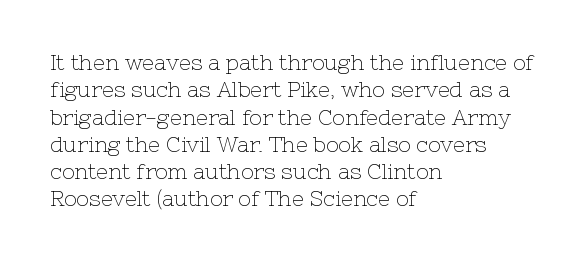
Reading down the block, your eye returns to a fixed left position each line. The weight tops out at a normal text grade. Interline gaps are of average width in this sample. The letters sit at their default tracking, neither squeezed nor spread.
